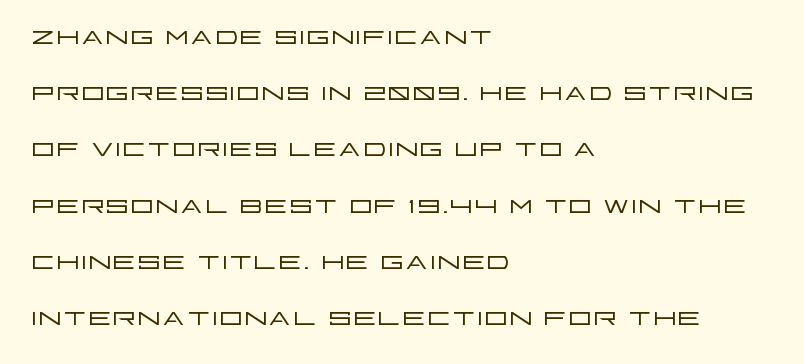
The image shows 37 px light, wide sans-serif type, upright; set left-aligned, normal line spacing (1.52x), normal letter spacing, not underlined; low stroke contrast and a large x-height.
